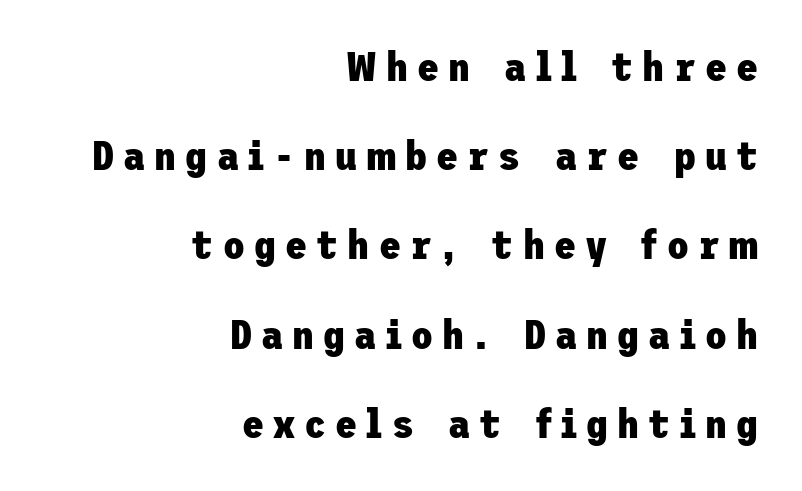
The image shows 40 px heavy sans-serif type, upright; set right-aligned, loose line spacing (2.23x), unusually wide letter spacing (+0.23 em), not underlined; low stroke contrast and a medium x-height.
